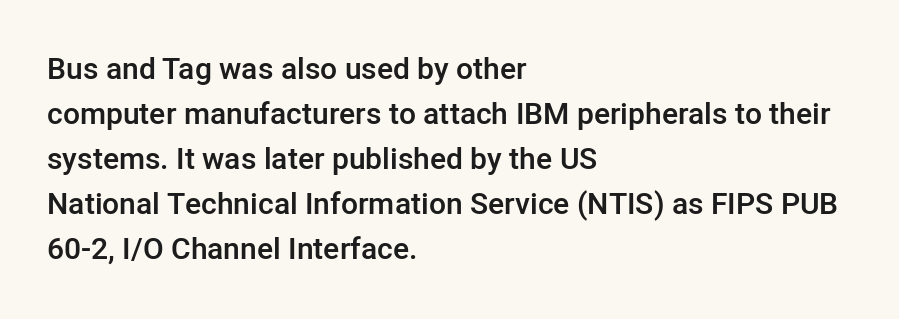
The image shows 30 px semibold sans-serif type, upright; set left-aligned, normal line spacing (1.5x), normal letter spacing, not underlined; low stroke contrast and a medium x-height.
